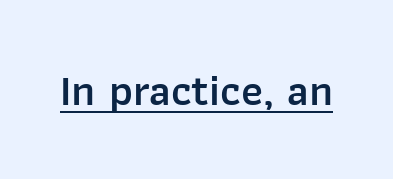
Notice how a bar underscores the lettering throughout. These lines are composed in type without serifs. Unlike italic type, these characters show no tilt at all. Bold? Not quite — semibold, heavier than regular but stopping short. The type is set solid horizontally, with unmodified tracking. The letters advance in unequal steps, a hallmark of proportional type.
